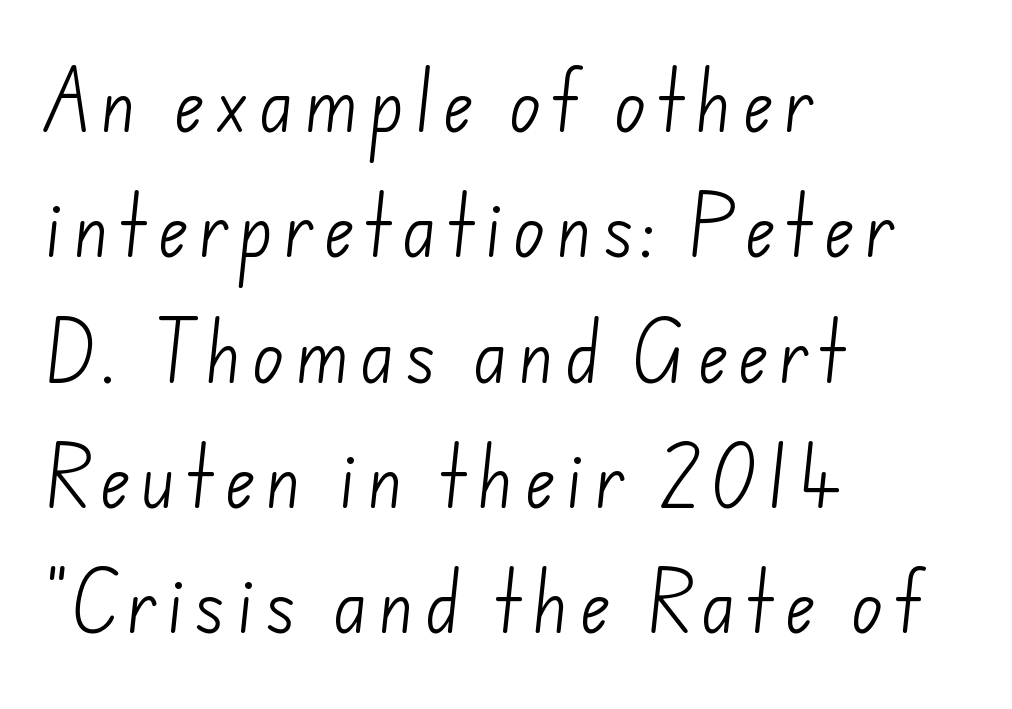
The image shows 67 px light sans-serif type; set left-aligned, line spacing 1.87x, not underlined; low stroke contrast and a small x-height.
